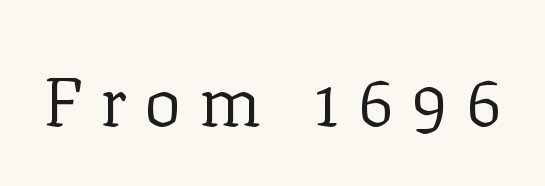
Q: Is the text bold? A: No.
Q: Is the text italic (slanted)? A: No, it is upright.
Q: Is the typeface a serif or a sans-serif typeface? A: Serif.
Q: Is the text underlined? A: No.
Q: Is the spacing between letters normal or unusually wide? A: Unusually wide.
Q: Width (condensed, normal, or wide)? A: Normal.
Q: Stroke contrast? A: Low.
Q: x-height? A: Medium.
Q: Monospaced? A: No.
